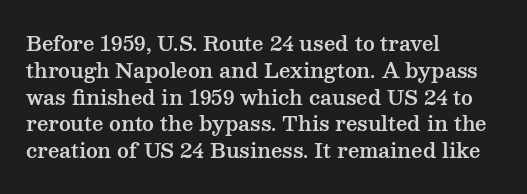
Q: Is the text italic (slanted)? A: No, it is upright.
Q: Is the text underlined? A: No.
Q: How is the paragraph aligned? A: Left-aligned.
Q: Is the spacing between letters normal or unusually wide? A: Normal.
Q: Is the spacing between lines tight, normal or loose? A: Normal.
